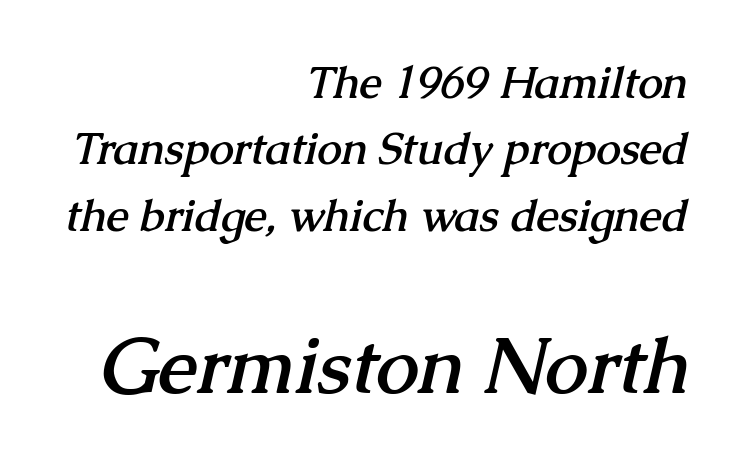
The image shows 77 px semibold serif type; set right-aligned, normal line spacing (1.51x), normal letter spacing, not underlined; the second (bottom) block is 1.75x larger; medium stroke contrast and a medium x-height.
